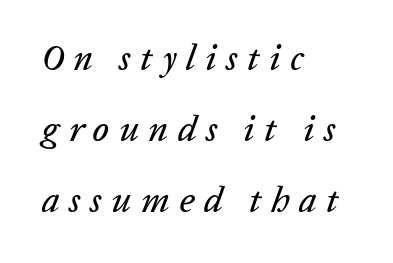
Q: Is the text italic (slanted)? A: Yes, it leans right by about 20 degrees.
Q: Is the text underlined? A: No.
Q: How is the paragraph aligned? A: Left-aligned.
Q: Is the spacing between letters normal or unusually wide? A: Unusually wide.
Q: Is the spacing between lines tight, normal or loose? A: Loose.
Q: Width (condensed, normal, or wide)? A: Normal.
Q: Stroke contrast? A: Low.
Q: x-height? A: Medium.
Q: Monospaced? A: No.
